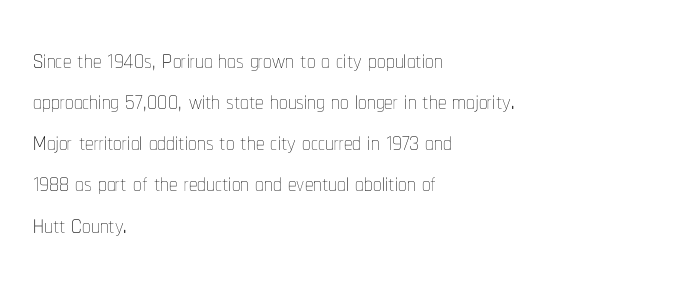
{"italic": "no", "bold": "no", "weight": "thin", "width": "condensed", "stroke_contrast": "low", "x_height": "medium", "monospaced": "no", "underline": "no", "align": "left", "line_spacing_ratio": 1.21, "letter_spacing": "normal", "letter_spacing_em": 0.0, "glyph_px": 34}
